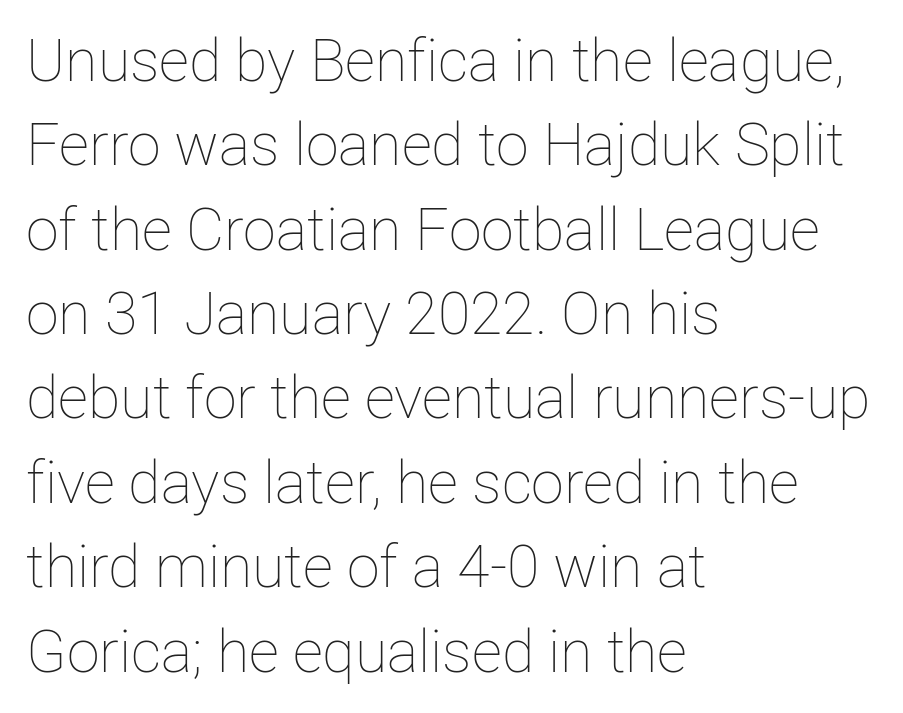
The image shows 59 px thin type, upright; set left-aligned, normal line spacing (1.43x), normal letter spacing, not underlined; low stroke contrast and a medium x-height.
